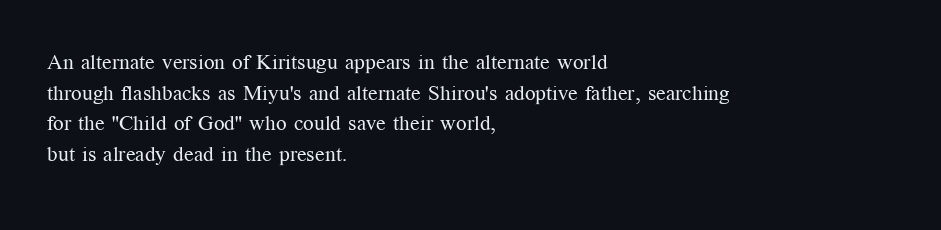
The strip under each line holds only bare page. The lines in this sample share a left origin and differ only in where they stop. The block of text has a typical density, with ordinary space between rows. A typesetter would call this zero additional tracking. Each stroke keeps to a modest, everyday thickness or less. Style check: upright.
